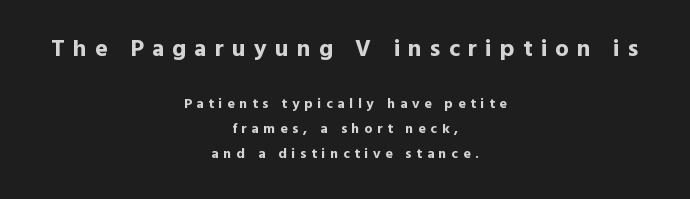
The tracking reads as deliberately expanded to a designer's eye. A bare baseline throughout the passage. This is roman type, the default non-slanted kind. The passage is arranged like a title page — every line centered.
